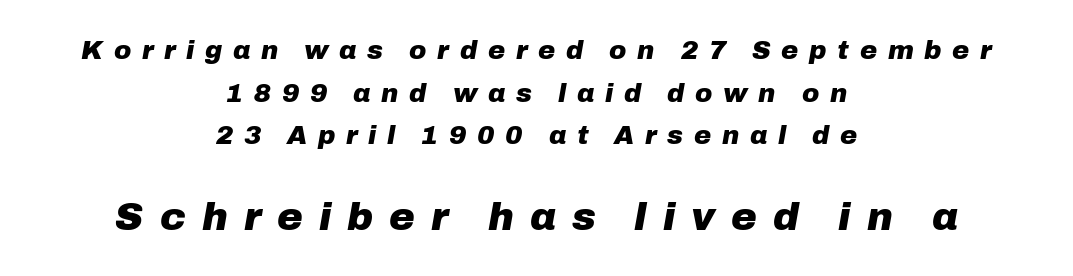
The image shows 39 px heavy type, italic (leaning right); set centered, normal line spacing (1.64x), unusually wide letter spacing (+0.41 em), not underlined; the second (bottom) block is 1.5x larger; low stroke contrast and a medium x-height.
